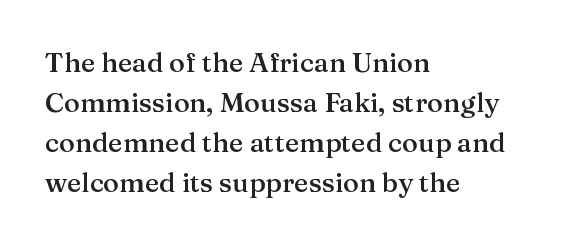
The image shows 27 px text type, upright; set left-aligned, normal line spacing (1.48x), normal letter spacing, not underlined.
